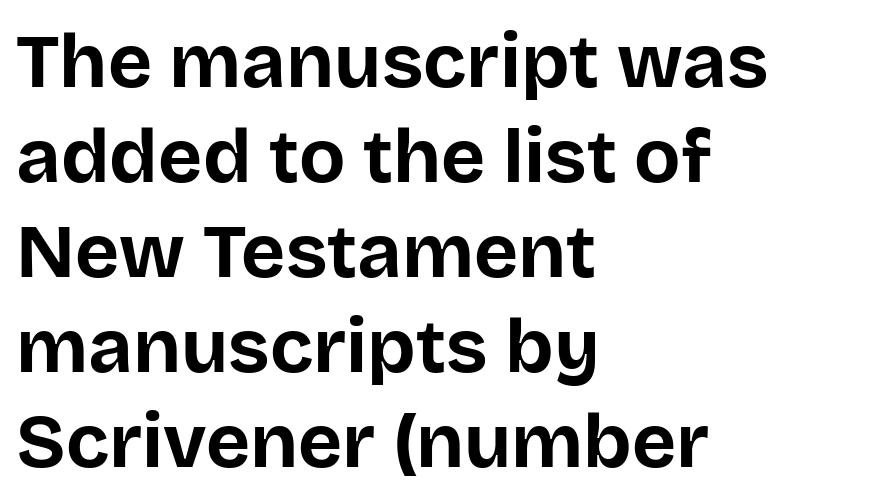
Q: Is the text bold? A: Yes.
Q: Is the text italic (slanted)? A: No, it is upright.
Q: Is the typeface a serif or a sans-serif typeface? A: Sans-serif.
Q: Is the text underlined? A: No.
Q: How is the paragraph aligned? A: Left-aligned.
Q: Is the spacing between letters normal or unusually wide? A: Normal.
Q: Is the spacing between lines tight, normal or loose? A: Normal.
Q: Width (condensed, normal, or wide)? A: Normal.
Q: Stroke contrast? A: Low.
Q: x-height? A: Large.
Q: Monospaced? A: No.
